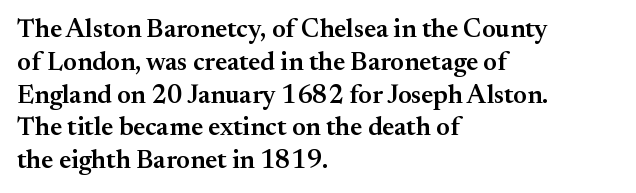
The image shows 26 px text type, upright; set left-aligned, normal line spacing (1.26x), normal letter spacing, not underlined.
